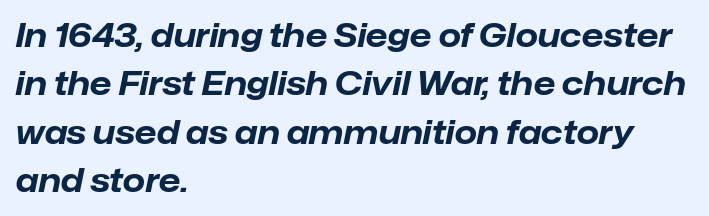
Q: Is the text bold? A: Yes.
Q: Is the text italic (slanted)? A: Yes, it leans right by about 12 degrees.
Q: Is the text underlined? A: No.
Q: How is the paragraph aligned? A: Left-aligned.
Q: Is the spacing between letters normal or unusually wide? A: Normal.
Q: Is the spacing between lines tight, normal or loose? A: Normal.
Q: Width (condensed, normal, or wide)? A: Normal.
Q: Stroke contrast? A: Low.
Q: x-height? A: Medium.
Q: Monospaced? A: No.
